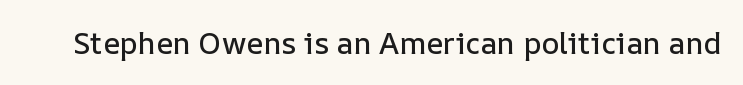
{"italic": "no", "width": "normal", "stroke_contrast": "low", "x_height": "medium", "monospaced": "no", "underline": "no", "letter_spacing": "normal", "letter_spacing_em": 0.0, "glyph_px": 30}
